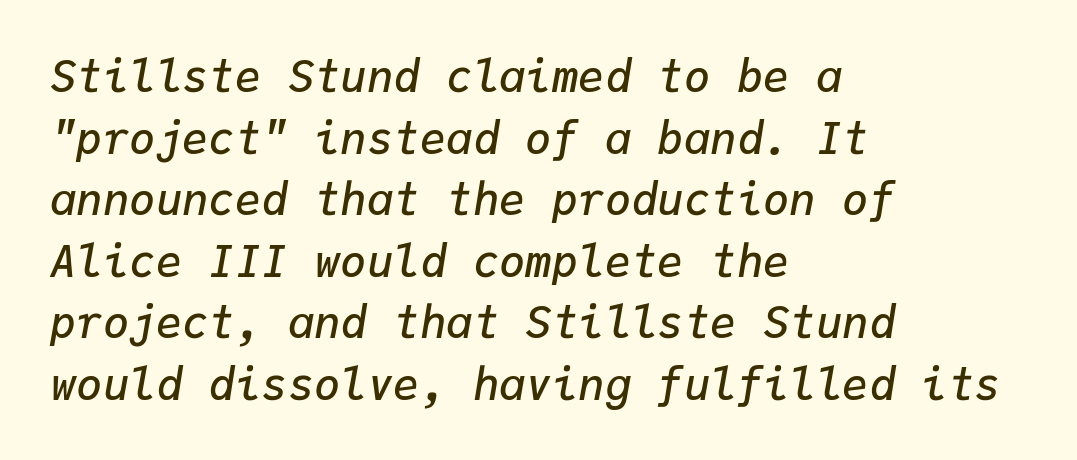
Q: Is the text bold? A: Semi-bold.
Q: Is the text italic (slanted)? A: Yes, it leans right by about 9 degrees.
Q: Is the text underlined? A: No.
Q: How is the paragraph aligned? A: Left-aligned.
Q: Is the spacing between letters normal or unusually wide? A: Normal.
Q: Is the spacing between lines tight, normal or loose? A: Normal.
Q: Width (condensed, normal, or wide)? A: Normal.
Q: Stroke contrast? A: Low.
Q: x-height? A: Medium.
Q: Monospaced? A: Yes.
